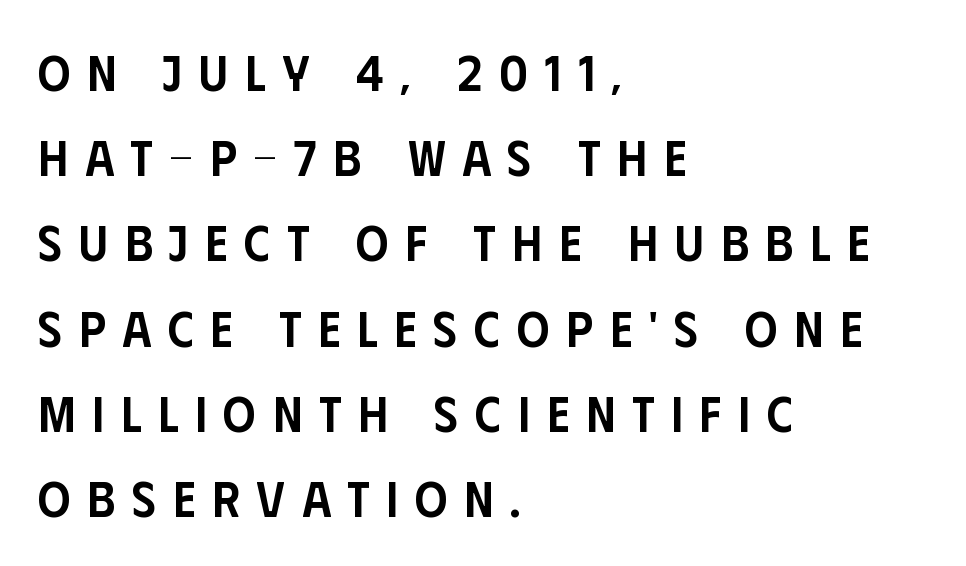
These lines are composed in type without serifs. The type sits square on the baseline with zero lean. The zone under the glyphs is completely vacant. Set as a demibold, roughly 600 on the weight scale. One-word summary of the alignment: left.
